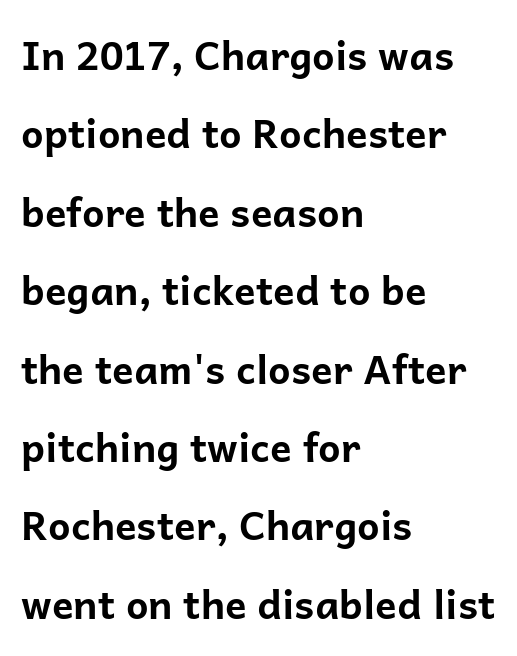
Q: Is the text bold? A: Yes.
Q: Is the text italic (slanted)? A: No, it is upright.
Q: Is the typeface a serif or a sans-serif typeface? A: Sans-serif.
Q: Is the text underlined? A: No.
Q: How is the paragraph aligned? A: Left-aligned.
Q: Is the spacing between letters normal or unusually wide? A: Normal.
Q: Is the spacing between lines tight, normal or loose? A: Loose.
Q: Width (condensed, normal, or wide)? A: Normal.
Q: Stroke contrast? A: Low.
Q: x-height? A: Medium.
Q: Monospaced? A: No.
